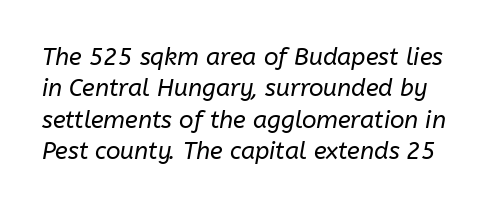
{"italic": "yes", "lean": "right", "slant_degrees": 10, "bold": "no", "underline": "no", "line_spacing": "normal", "line_spacing_ratio": 1.31, "letter_spacing": "normal", "letter_spacing_em": 0.0, "glyph_px": 24}
